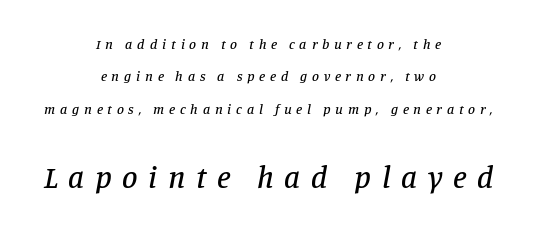
The image shows 31 px serif type, italic (leaning right); set centered, loose line spacing (2.31x), unusually wide letter spacing (+0.34 em), not underlined; the second (bottom) block is 2.21x larger; low stroke contrast and a large x-height.
